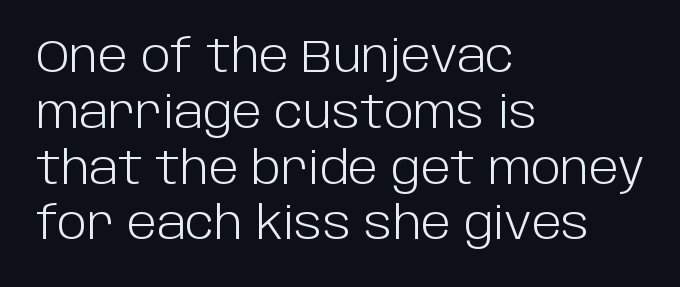
Letters have the restrained weight of plain body copy at most. The paragraph has a hard left edge and a soft right edge. The rendering keeps characters at their native spacing. Quick note: not italic, upright. Spacing verdict: proportional, widths tailored to each character.
